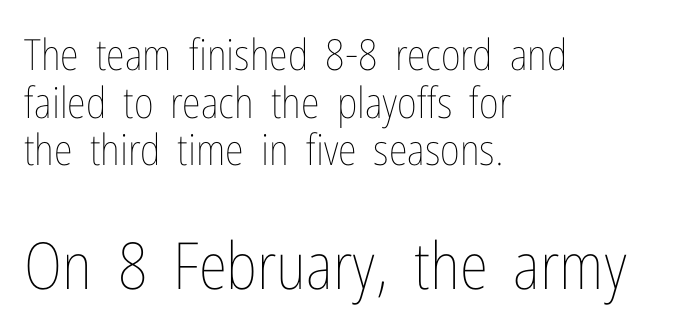
The image shows 65 px thin, condensed type, upright; set left-aligned, tight line spacing (1.11x), normal letter spacing, not underlined; the second (bottom) block is 1.51x larger; low stroke contrast and a medium x-height.
